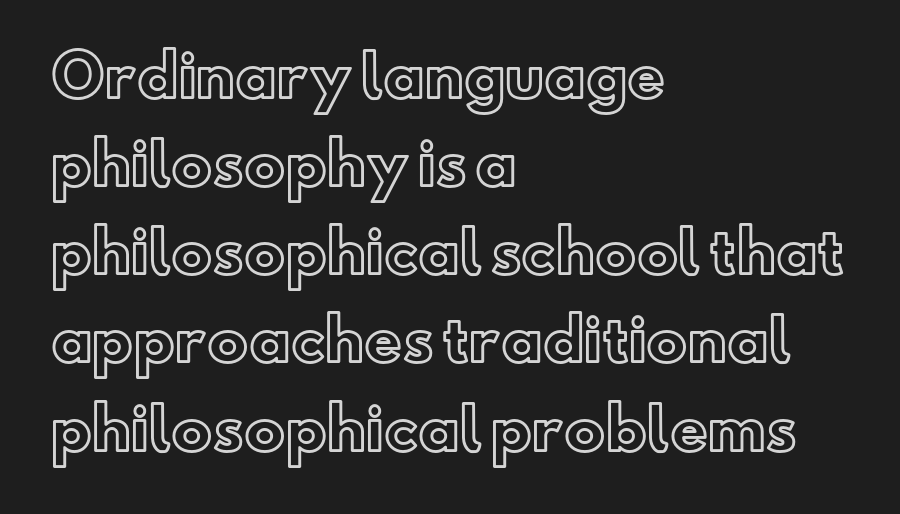
{"italic": "no", "width": "normal", "x_height": "small", "monospaced": "no", "underline": "no", "align": "left", "line_spacing": "normal", "line_spacing_ratio": 1.52, "letter_spacing": "normal", "letter_spacing_em": 0.0, "glyph_px": 58}
